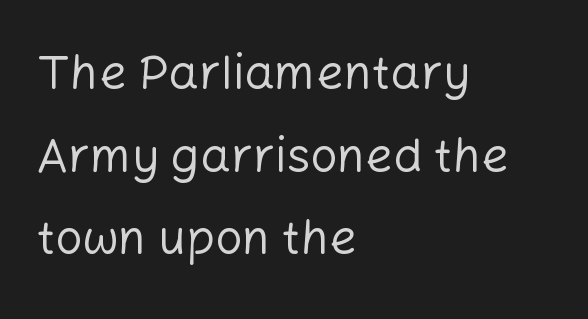
The image shows 48 px regular-weight sans-serif type, upright; set left-aligned, line spacing 1.72x, normal letter spacing, not underlined; low stroke contrast and a medium x-height.
